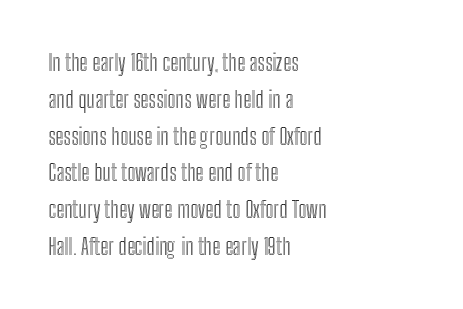
The image shows 23 px text type, upright; set left-aligned, normal line spacing (1.6x), normal letter spacing, not underlined.
